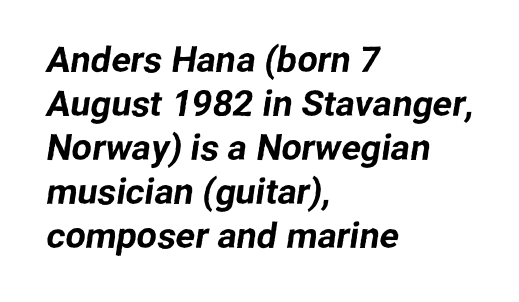
The image shows 36 px sans-serif type; set left-aligned, line spacing 1.22x, normal letter spacing, not underlined; low stroke contrast and a medium x-height.
